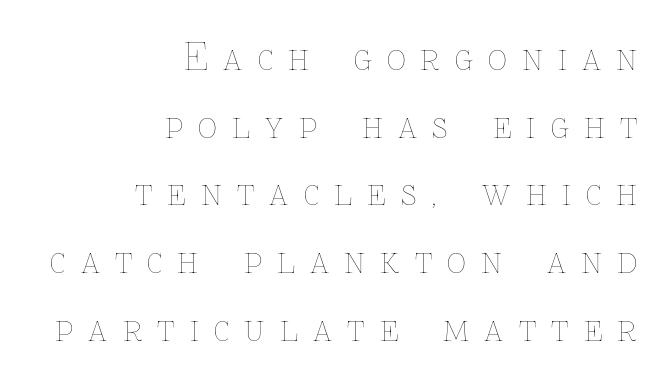
Q: Is the text bold? A: No.
Q: Is the text italic (slanted)? A: No, it is upright.
Q: Is the text underlined? A: No.
Q: How is the paragraph aligned? A: Right-aligned.
Q: Is the spacing between letters normal or unusually wide? A: Unusually wide.
Q: Width (condensed, normal, or wide)? A: Normal.
Q: Stroke contrast? A: Low.
Q: x-height? A: Medium.
Q: Monospaced? A: No.
